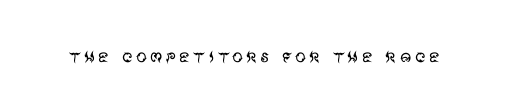
The specimen reads as upright at a glance. The face looks like a standard text weight, possibly lighter. Nobody drew a line under any word here.
